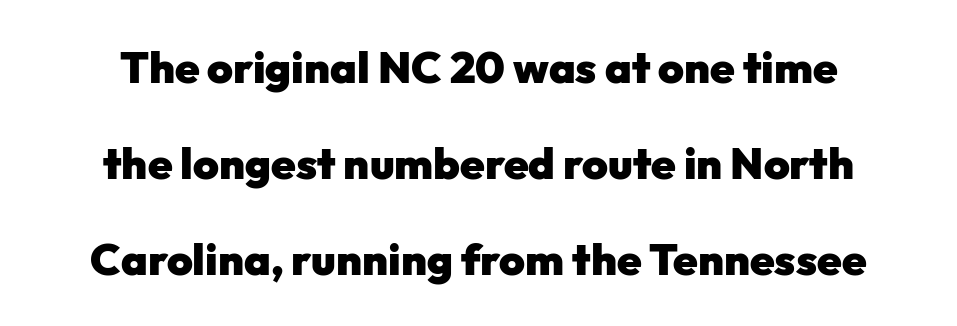
{"serif": "no", "italic": "no", "bold": "yes", "weight": "heavy", "width": "normal", "stroke_contrast": "low", "x_height": "medium", "monospaced": "no", "underline": "no", "line_spacing": "loose", "line_spacing_ratio": 2.18, "letter_spacing": "normal", "letter_spacing_em": 0.0, "glyph_px": 44}
